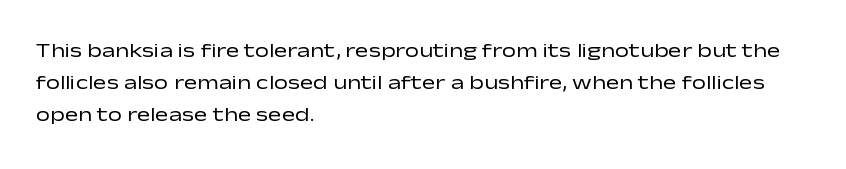
Caption: standard tracking, unaltered. The line-height multiplier appears to be the usual default. Type without underlining. This sample uses an upright cut, with every glyph sitting square on the baseline. This rendering uses left alignment, leaving the right contour irregular. The characters are drawn with everyday or finer stroke widths.
